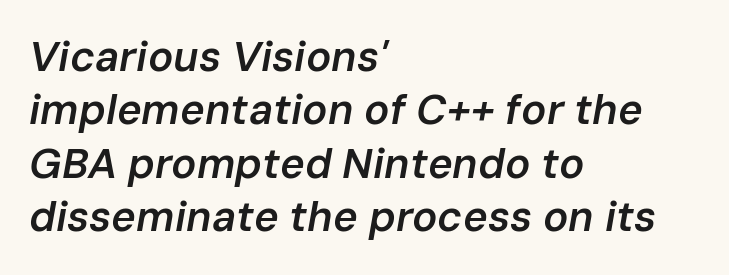
Glance below the letters and you will spot only blank space. The whole block is typeset with a tilt. Think of a printed novel: that variable character pitch is what you see here. A normal amount of white space separates one row of letters from the next.
